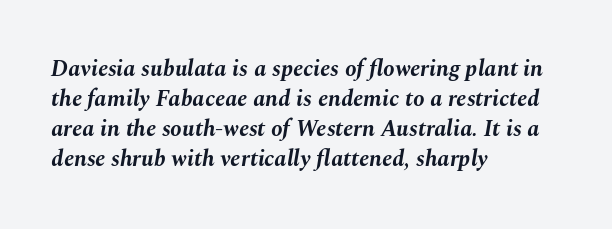
{"italic": "yes", "lean": "right", "slant_degrees": 10, "bold": "yes", "underline": "no", "align": "left", "line_spacing": "normal", "line_spacing_ratio": 1.31, "letter_spacing": "normal", "letter_spacing_em": 0.0, "glyph_px": 23}
